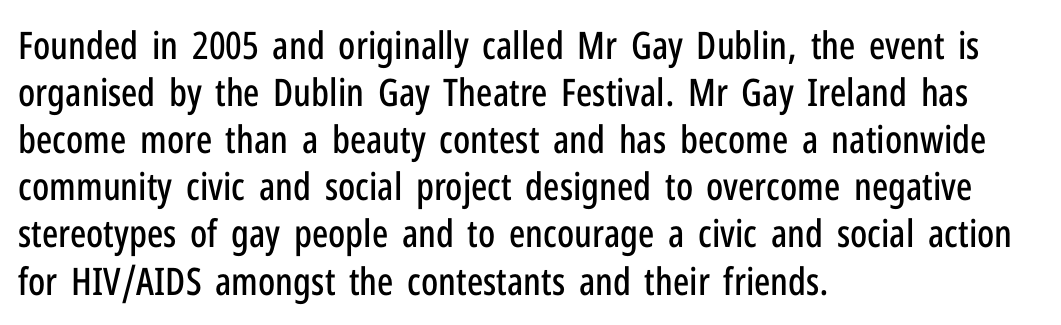
Q: Is the text italic (slanted)? A: No, it is upright.
Q: Is the typeface a serif or a sans-serif typeface? A: Sans-serif.
Q: Is the text underlined? A: No.
Q: How is the paragraph aligned? A: Left-aligned.
Q: Is the spacing between letters normal or unusually wide? A: Normal.
Q: Width (condensed, normal, or wide)? A: Condensed.
Q: Stroke contrast? A: Low.
Q: x-height? A: Medium.
Q: Monospaced? A: No.
